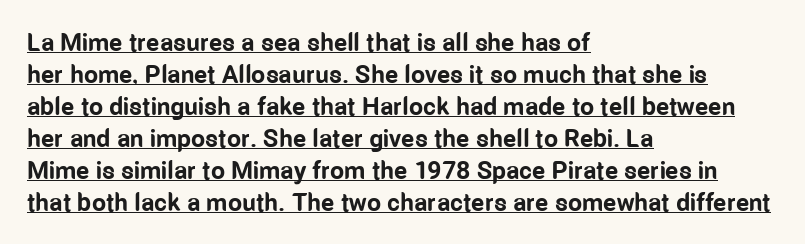
In CSS terms this would be text-align: left. Whoever set this chose a conventional vertical rhythm. The letters stand upright; this is a roman face. The tracking reads as untouched default to a designer's eye. The lettering is marked with a stroke running underneath it. The typesetting leans heavy: a genuine bold.
